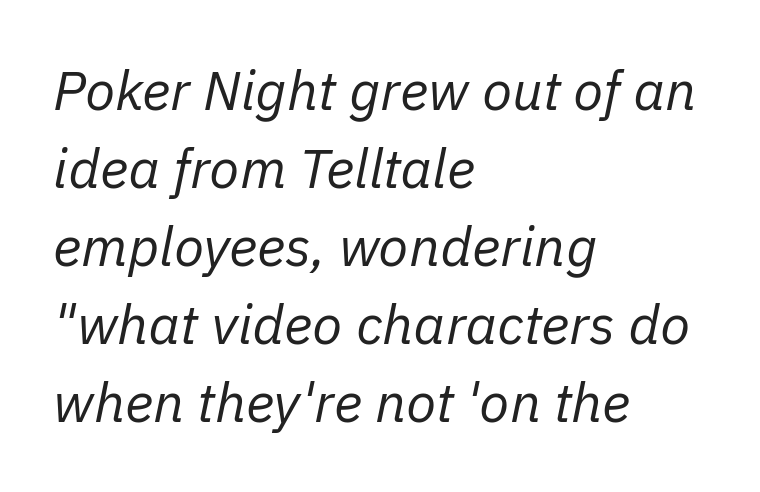
{"italic": "yes", "lean": "right", "slant_degrees": 11, "bold": "no", "weight": "regular", "width": "normal", "stroke_contrast": "low", "x_height": "medium", "monospaced": "no", "underline": "no", "align": "left", "line_spacing": "normal", "line_spacing_ratio": 1.42, "letter_spacing": "normal", "letter_spacing_em": 0.0, "glyph_px": 55}
